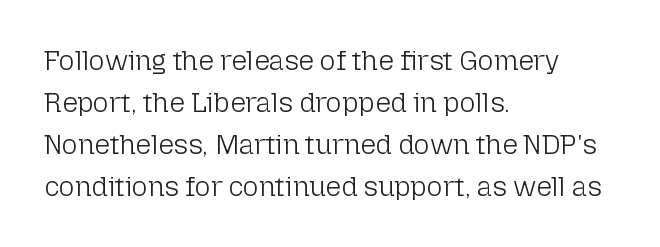
Anything drawn beneath the words? Only blank space. Each word holds together tightly as a unit, with standard inter-letter gaps. Each stroke keeps to a modest, everyday thickness or less. Normally led — the rows are evenly, conventionally spaced. In CSS terms this would be text-align: left. Does the lettering tilt? It doesn't — this is upright.
